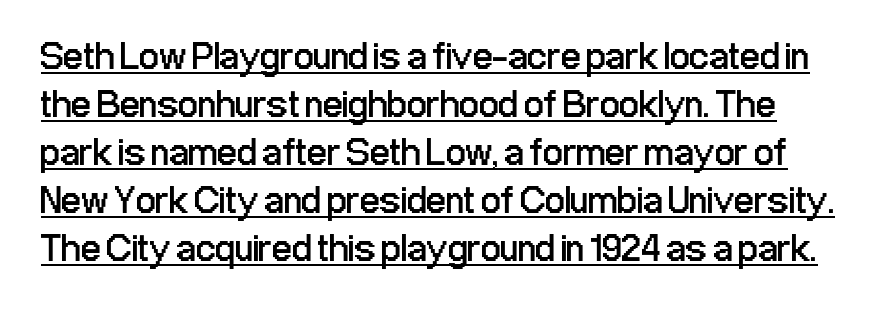
The image shows 39 px regular-weight, condensed sans-serif type, upright; set line spacing 1.23x, normal letter spacing, underlined; low stroke contrast and a medium x-height.
